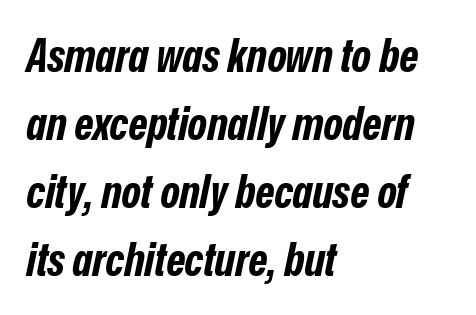
The image shows 46 px bold, condensed type, italic (leaning right); set left-aligned, normal line spacing (1.48x), normal letter spacing, not underlined; low stroke contrast and a medium x-height.
